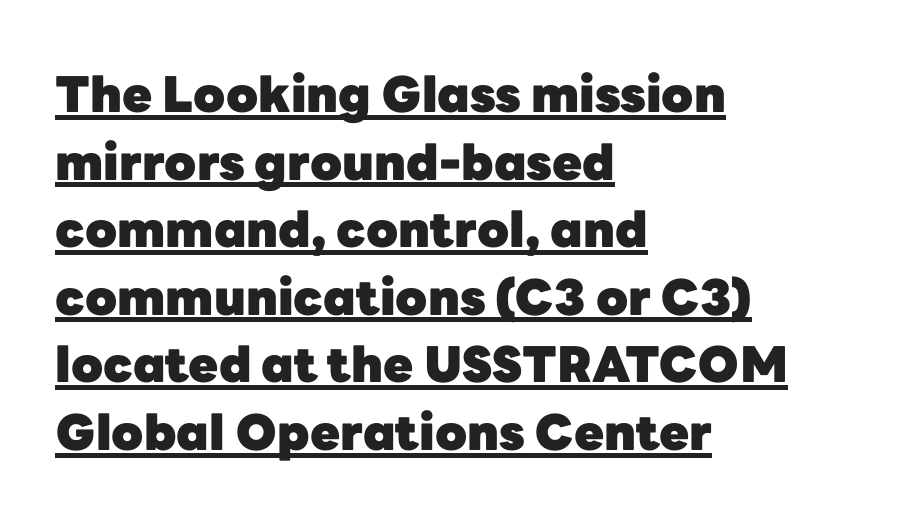
{"serif": "no", "italic": "no", "bold": "yes", "weight": "heavy", "width": "normal", "stroke_contrast": "low", "x_height": "medium", "monospaced": "no", "underline": "yes", "align": "left", "line_spacing": "normal", "line_spacing_ratio": 1.38, "letter_spacing": "normal", "letter_spacing_em": 0.0, "glyph_px": 49}
